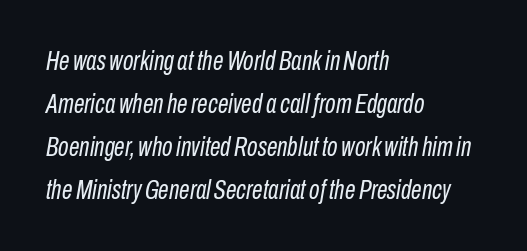
The image shows 27 px text type, italic (leaning right); set left-aligned, normal line spacing (1.59x), normal letter spacing, not underlined.
